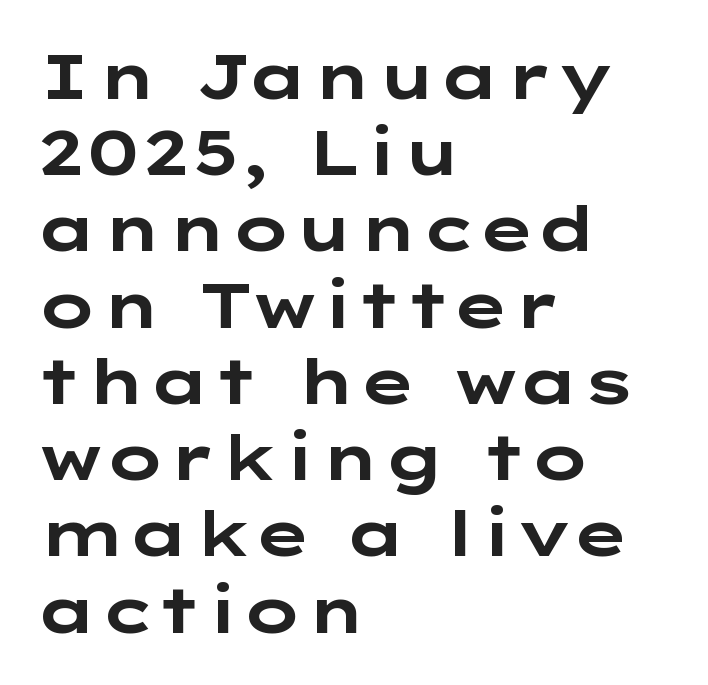
No extra tracking has been applied to these lines. All the whitespace from short lines collects on the right. Regarding serifs, this sample does without them. The string is rendered with underlining switched off. Rendered with straight, roman letterforms.
